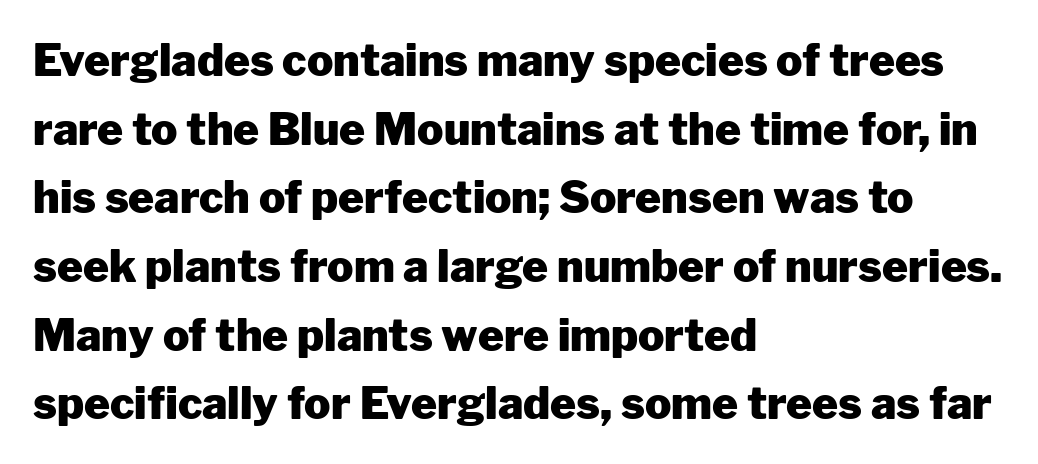
Q: Is the text bold? A: Yes.
Q: Is the text italic (slanted)? A: No, it is upright.
Q: Is the typeface a serif or a sans-serif typeface? A: Sans-serif.
Q: Is the text underlined? A: No.
Q: How is the paragraph aligned? A: Left-aligned.
Q: Is the spacing between letters normal or unusually wide? A: Normal.
Q: Is the spacing between lines tight, normal or loose? A: Normal.
Q: Width (condensed, normal, or wide)? A: Normal.
Q: Stroke contrast? A: Low.
Q: x-height? A: Medium.
Q: Monospaced? A: No.
